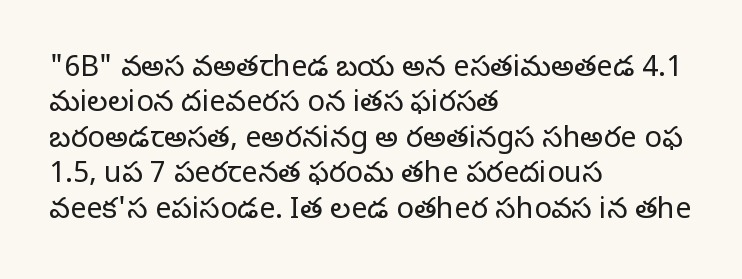
Q: Is the text bold? A: No.
Q: Is the text italic (slanted)? A: No, it is upright.
Q: Is the typeface a serif or a sans-serif typeface? A: Serif.
Q: Is the text underlined? A: No.
Q: How is the paragraph aligned? A: Left-aligned.
Q: Is the spacing between letters normal or unusually wide? A: Normal.
Q: Width (condensed, normal, or wide)? A: Normal.
Q: Stroke contrast? A: Low.
Q: x-height? A: Large.
Q: Monospaced? A: No.
